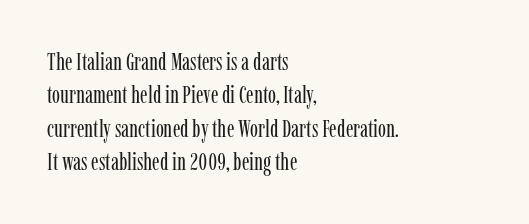
Q: Is the text bold? A: No.
Q: Is the text italic (slanted)? A: No, it is upright.
Q: Is the text underlined? A: No.
Q: How is the paragraph aligned? A: Left-aligned.
Q: Is the spacing between letters normal or unusually wide? A: Normal.
Q: Is the spacing between lines tight, normal or loose? A: Normal.
